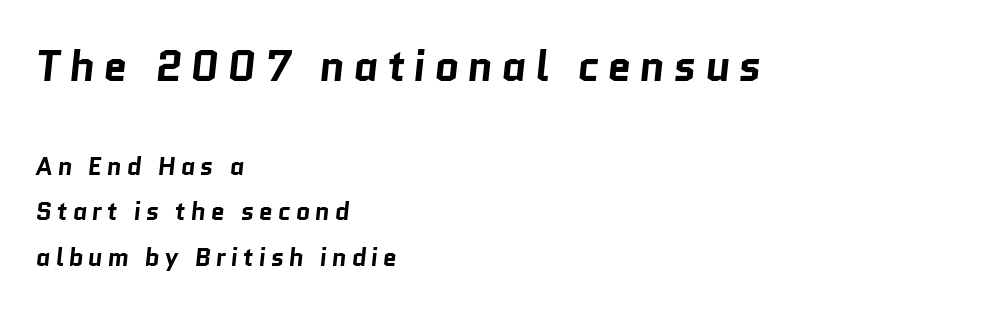
The image shows 43 px bold sans-serif type; set left-aligned, line spacing 1.82x, not underlined; the first (top) block is 1.72x larger; low stroke contrast and a medium x-height.
